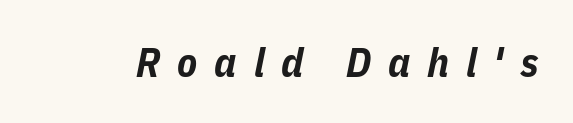
{"italic": "yes", "lean": "right", "slant_degrees": 11, "bold": "yes", "weight": "bold", "width": "condensed", "stroke_contrast": "low", "x_height": "medium", "monospaced": "no", "underline": "no", "letter_spacing": "wide", "letter_spacing_em": 0.41, "glyph_px": 41}
